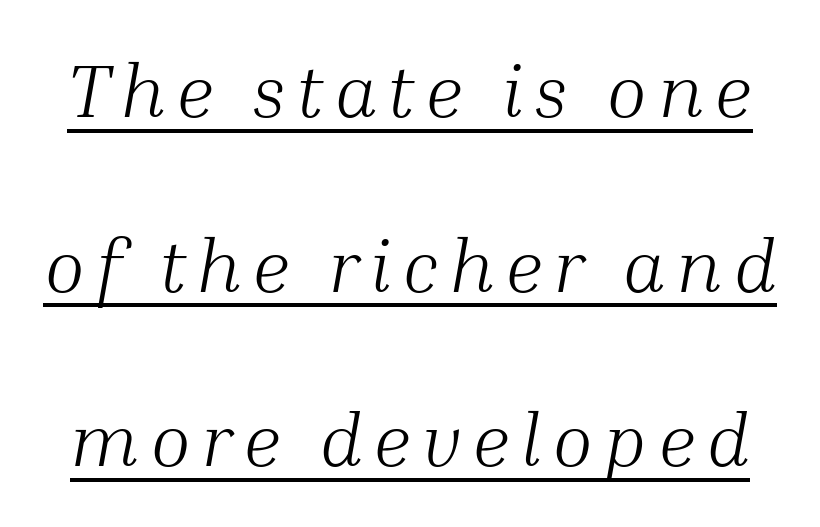
The image shows 75 px light serif type, italic (leaning right); set loose line spacing (2.33x), underlined; medium stroke contrast and a medium x-height.
